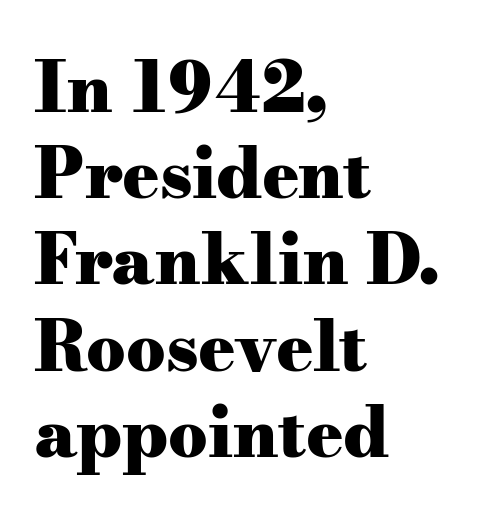
Q: Is the text bold? A: Yes.
Q: Is the text italic (slanted)? A: No, it is upright.
Q: Is the typeface a serif or a sans-serif typeface? A: Serif.
Q: Is the text underlined? A: No.
Q: How is the paragraph aligned? A: Left-aligned.
Q: Is the spacing between letters normal or unusually wide? A: Normal.
Q: Is the spacing between lines tight, normal or loose? A: Normal.
Q: Width (condensed, normal, or wide)? A: Wide.
Q: Stroke contrast? A: Medium.
Q: x-height? A: Small.
Q: Monospaced? A: No.
